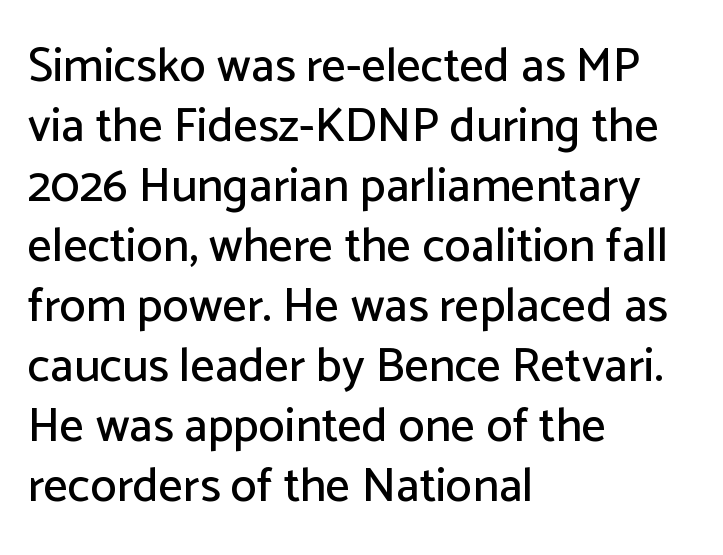
Q: Is the text italic (slanted)? A: No, it is upright.
Q: Is the typeface a serif or a sans-serif typeface? A: Sans-serif.
Q: Is the text underlined? A: No.
Q: How is the paragraph aligned? A: Left-aligned.
Q: Is the spacing between letters normal or unusually wide? A: Normal.
Q: Is the spacing between lines tight, normal or loose? A: Normal.
Q: Width (condensed, normal, or wide)? A: Normal.
Q: Stroke contrast? A: Low.
Q: x-height? A: Medium.
Q: Monospaced? A: No.
